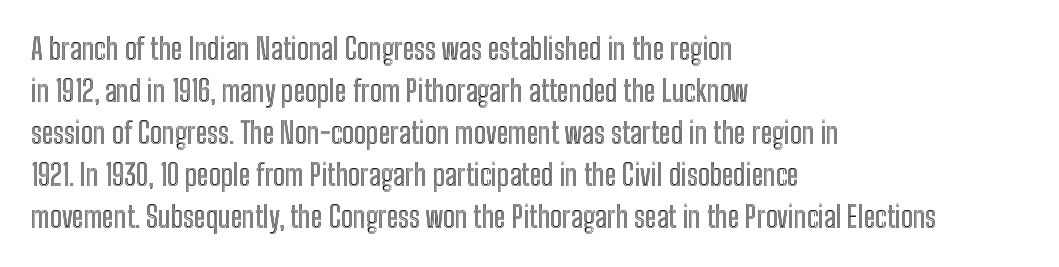
Q: Is the text italic (slanted)? A: No, it is upright.
Q: Is the text underlined? A: No.
Q: How is the paragraph aligned? A: Left-aligned.
Q: Is the spacing between letters normal or unusually wide? A: Normal.
Q: Is the spacing between lines tight, normal or loose? A: Normal.
Q: Width (condensed, normal, or wide)? A: Condensed.
Q: x-height? A: Medium.
Q: Monospaced? A: No.
